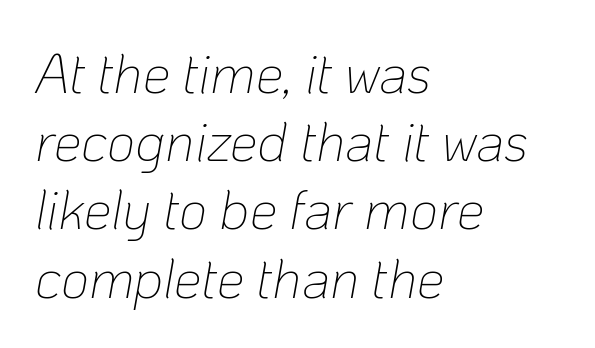
Q: Is the text bold? A: No.
Q: Is the text italic (slanted)? A: Yes, it leans right by about 10 degrees.
Q: Is the text underlined? A: No.
Q: How is the paragraph aligned? A: Left-aligned.
Q: Is the spacing between letters normal or unusually wide? A: Normal.
Q: Width (condensed, normal, or wide)? A: Normal.
Q: Stroke contrast? A: Low.
Q: x-height? A: Medium.
Q: Monospaced? A: No.
